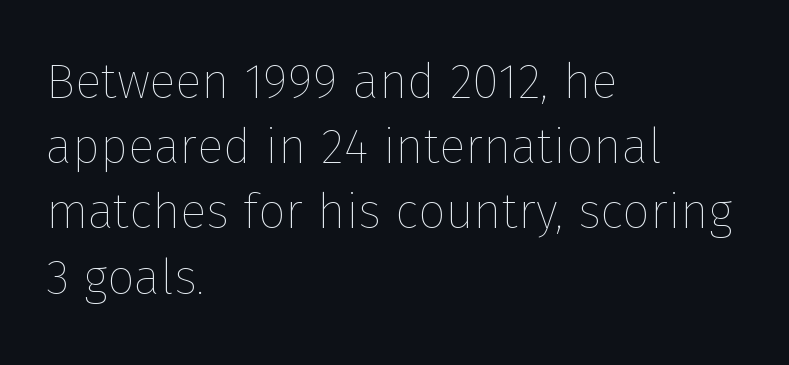
Q: Is the text bold? A: No.
Q: Is the text italic (slanted)? A: No, it is upright.
Q: Is the text underlined? A: No.
Q: How is the paragraph aligned? A: Left-aligned.
Q: Is the spacing between letters normal or unusually wide? A: Normal.
Q: Is the spacing between lines tight, normal or loose? A: Normal.
Q: Width (condensed, normal, or wide)? A: Normal.
Q: Stroke contrast? A: Low.
Q: x-height? A: Medium.
Q: Monospaced? A: No.
